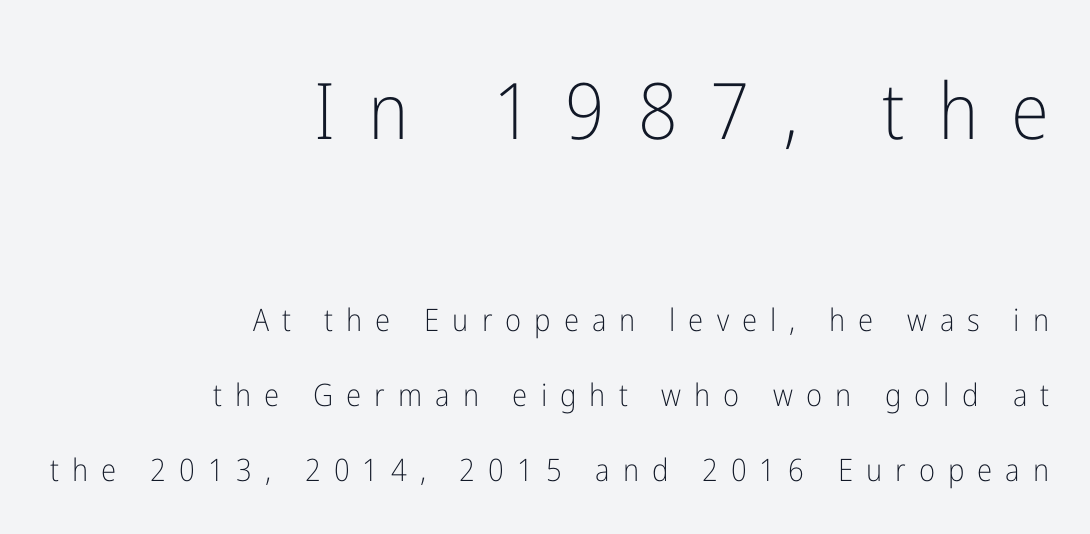
Q: Is the text bold? A: No.
Q: Is the text italic (slanted)? A: No, it is upright.
Q: Is the typeface a serif or a sans-serif typeface? A: Sans-serif.
Q: Is the text underlined? A: No.
Q: How is the paragraph aligned? A: Right-aligned.
Q: Is the spacing between letters normal or unusually wide? A: Unusually wide.
Q: Is the spacing between lines tight, normal or loose? A: Loose.
Q: Which block of text is set in a larger size, the first (top) or the second (bottom)? A: The first (top) one.
Q: Width (condensed, normal, or wide)? A: Condensed.
Q: Stroke contrast? A: Low.
Q: x-height? A: Medium.
Q: Monospaced? A: No.
